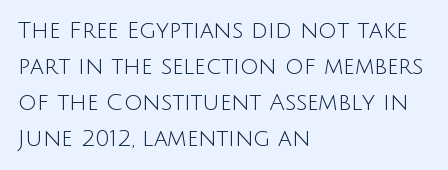
{"italic": "no", "bold": "no", "underline": "no", "align": "left", "line_spacing": "normal", "line_spacing_ratio": 1.56, "letter_spacing": "normal", "letter_spacing_em": 0.0, "glyph_px": 23}
